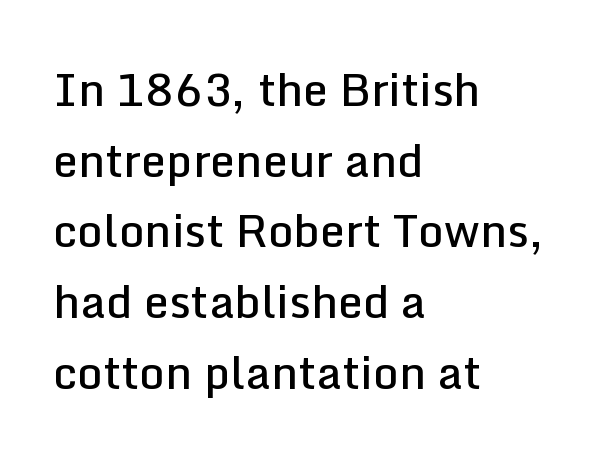
The image shows 45 px semibold sans-serif type, upright; set left-aligned, normal line spacing (1.57x), normal letter spacing, not underlined; low stroke contrast and a medium x-height.
